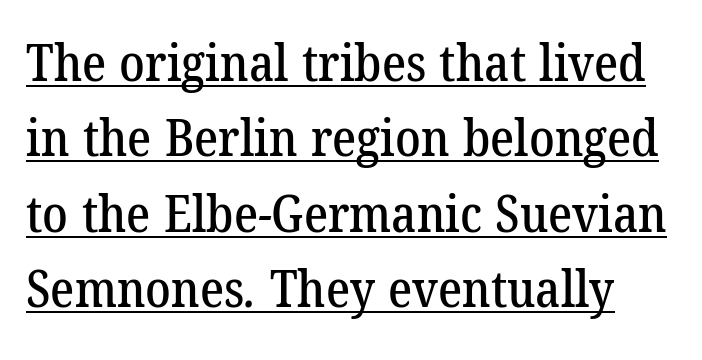
{"serif": "yes", "width": "normal", "stroke_contrast": "low", "x_height": "medium", "monospaced": "no", "underline": "yes", "line_spacing": "normal", "line_spacing_ratio": 1.48, "letter_spacing": "normal", "letter_spacing_em": 0.0, "glyph_px": 51}
